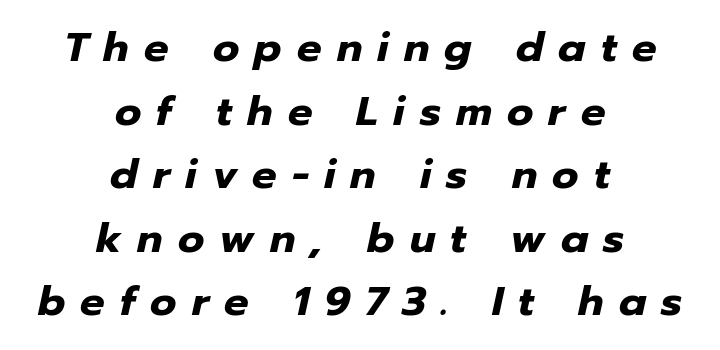
The image shows 41 px heavy type, italic (leaning right); set centered, normal line spacing (1.55x), unusually wide letter spacing (+0.37 em), not underlined; low stroke contrast and a medium x-height.
